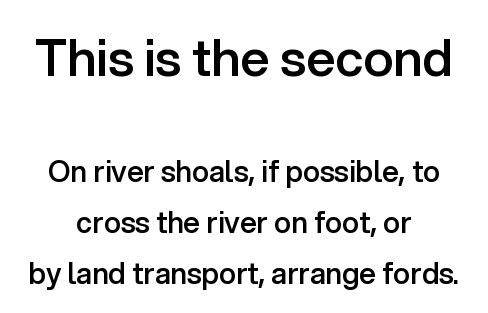
A typesetter would call this proportional, since set widths differ per character. A typesetter would call this zero additional tracking. Anything drawn beneath the words? Only blank space. The passage shown is semibold, sitting just below true bold. These lines stack symmetrically, like a column narrowing and widening about its center. Letterform terminals end flat and unadorned throughout the passage.
